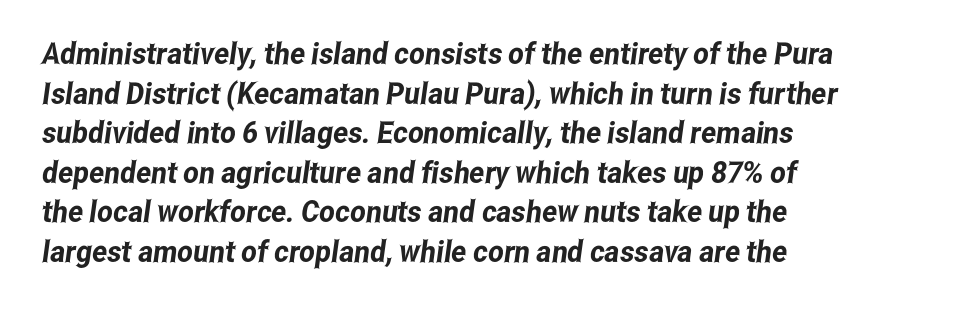
{"serif": "no", "width": "condensed", "stroke_contrast": "low", "x_height": "medium", "monospaced": "no", "underline": "no", "align": "left", "line_spacing": "normal", "line_spacing_ratio": 1.32, "letter_spacing": "normal", "letter_spacing_em": 0.0, "glyph_px": 30}
